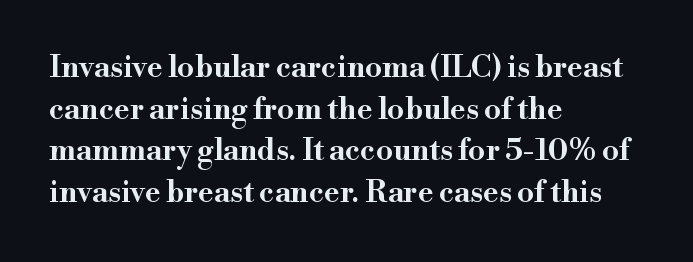
{"serif": "yes", "italic": "no", "width": "wide", "stroke_contrast": "high", "x_height": "small", "monospaced": "no", "underline": "no", "align": "left", "line_spacing": "normal", "line_spacing_ratio": 1.39, "letter_spacing": "normal", "letter_spacing_em": 0.0, "glyph_px": 30}
